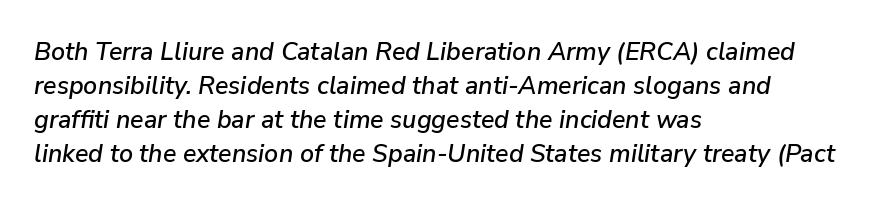
Rule under the text: the space is simply empty. Line starts are locked; line ends wander. Short note: letters normally spaced. Compared with ordinary roman type, these characters are visibly tilted. Summary of vertical rhythm: regular, with standard interline spacing.
